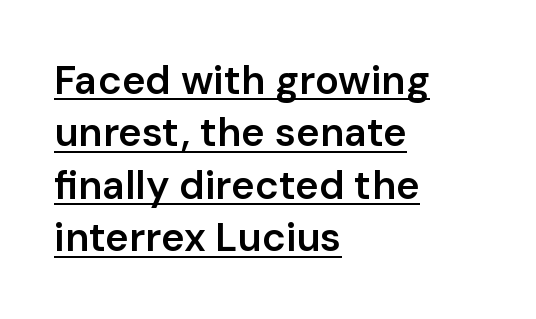
The image shows 40 px semibold sans-serif type, upright; set left-aligned, normal line spacing (1.31x), normal letter spacing, underlined; low stroke contrast and a medium x-height.
